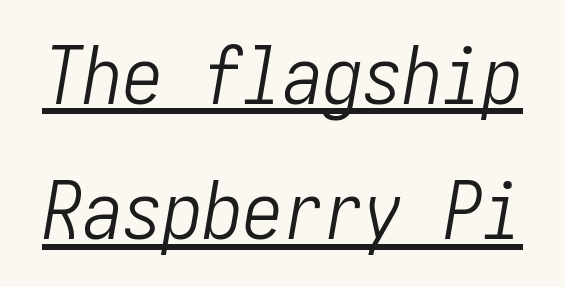
{"italic": "yes", "lean": "right", "slant_degrees": 10, "bold": "no", "weight": "light", "width": "condensed", "stroke_contrast": "low", "x_height": "medium", "underline": "yes", "line_spacing": "normal", "line_spacing_ratio": 1.69, "letter_spacing": "normal", "letter_spacing_em": 0.0, "glyph_px": 80}
